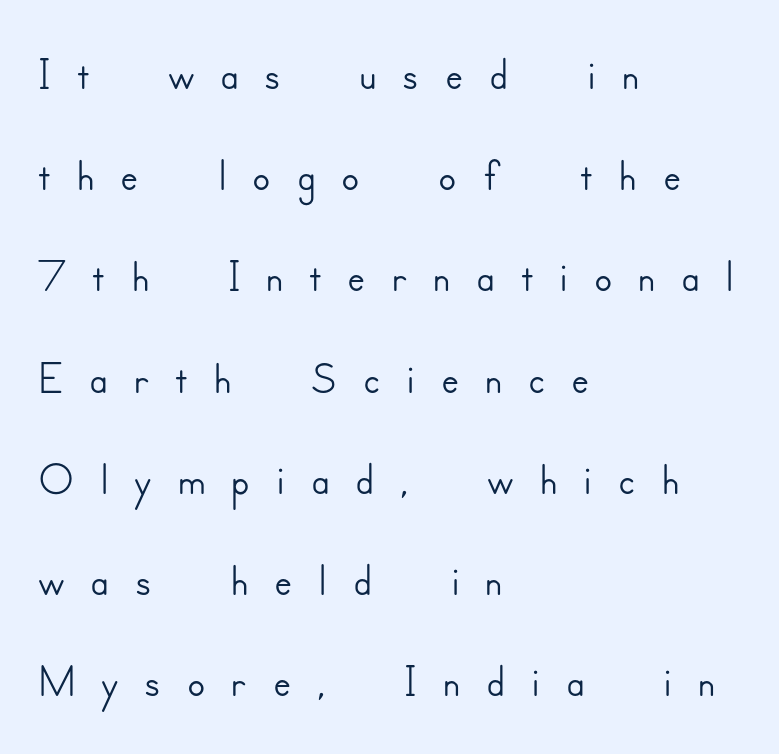
Q: Is the text italic (slanted)? A: No, it is upright.
Q: Is the typeface a serif or a sans-serif typeface? A: Sans-serif.
Q: Is the text underlined? A: No.
Q: How is the paragraph aligned? A: Left-aligned.
Q: Is the spacing between letters normal or unusually wide? A: Unusually wide.
Q: Is the spacing between lines tight, normal or loose? A: Normal.
Q: Width (condensed, normal, or wide)? A: Normal.
Q: Stroke contrast? A: Low.
Q: x-height? A: Small.
Q: Monospaced? A: No.
